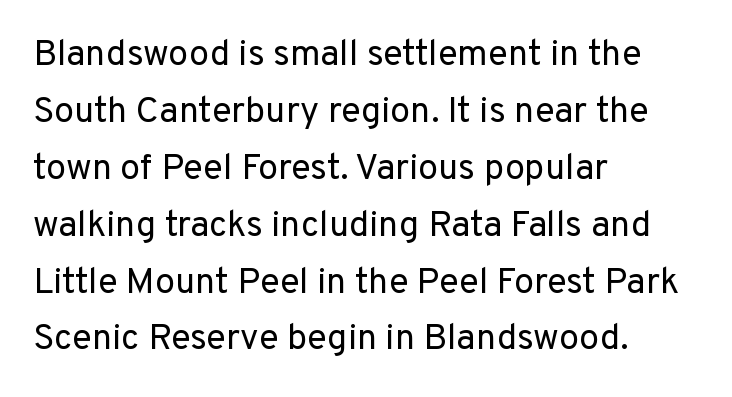
Q: Is the text bold? A: No.
Q: Is the text italic (slanted)? A: No, it is upright.
Q: Is the typeface a serif or a sans-serif typeface? A: Sans-serif.
Q: Is the text underlined? A: No.
Q: How is the paragraph aligned? A: Left-aligned.
Q: Is the spacing between letters normal or unusually wide? A: Normal.
Q: Is the spacing between lines tight, normal or loose? A: Normal.
Q: Width (condensed, normal, or wide)? A: Normal.
Q: Stroke contrast? A: Low.
Q: x-height? A: Medium.
Q: Monospaced? A: No.
